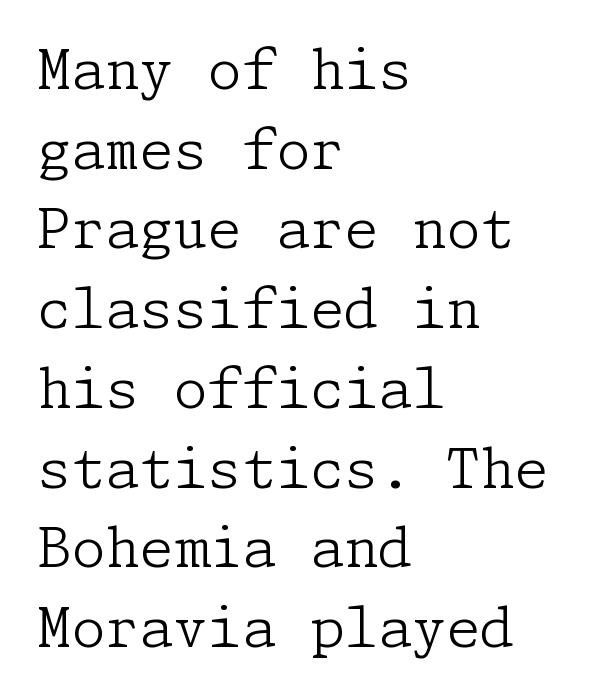
Q: Is the text bold? A: No.
Q: Is the text italic (slanted)? A: No, it is upright.
Q: Is the typeface a serif or a sans-serif typeface? A: Serif.
Q: Is the text underlined? A: No.
Q: How is the paragraph aligned? A: Left-aligned.
Q: Is the spacing between letters normal or unusually wide? A: Normal.
Q: Is the spacing between lines tight, normal or loose? A: Normal.
Q: Width (condensed, normal, or wide)? A: Normal.
Q: Stroke contrast? A: Low.
Q: x-height? A: Medium.
